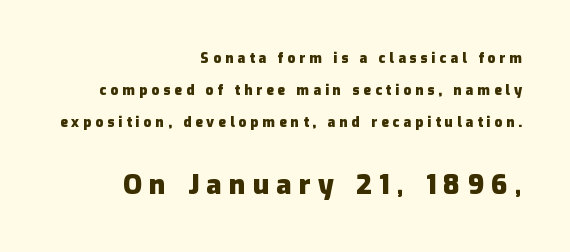
Visually the block forms a straight wall on the right and a jagged coastline on the left. Loosely led — the rows are spread out. Substantial extra tracking has been applied to these lines. Quick note: underline off. Characters remain perfectly vertical along every line.
